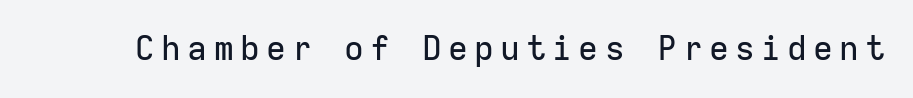
The passage shown is typed in a monospace face where columns stay perfectly aligned. Serifs: no, the terminals of the letterforms are clean. Honestly, there is no underline to notice here at all. Style check: upright.
